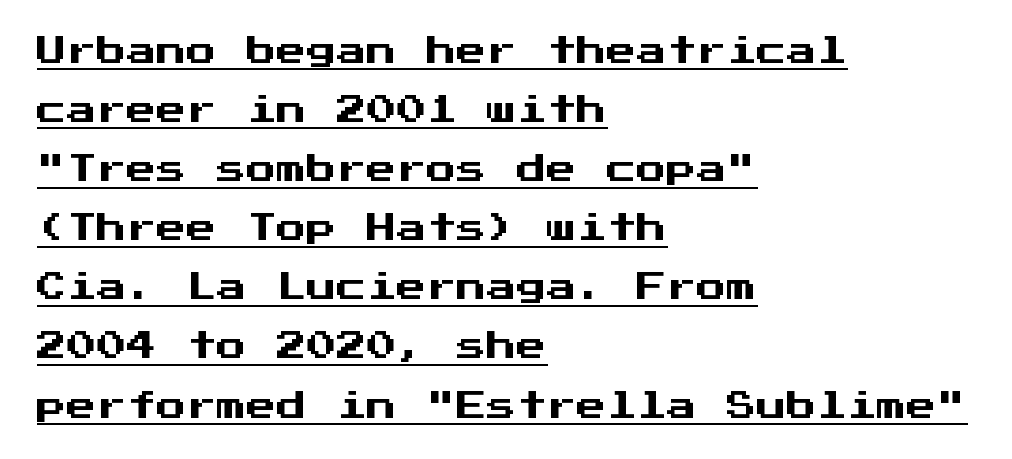
The image shows 30 px sans-serif type, upright, monospaced; set left-aligned, loose line spacing (1.97x), normal letter spacing, underlined; medium stroke contrast and a medium x-height.
